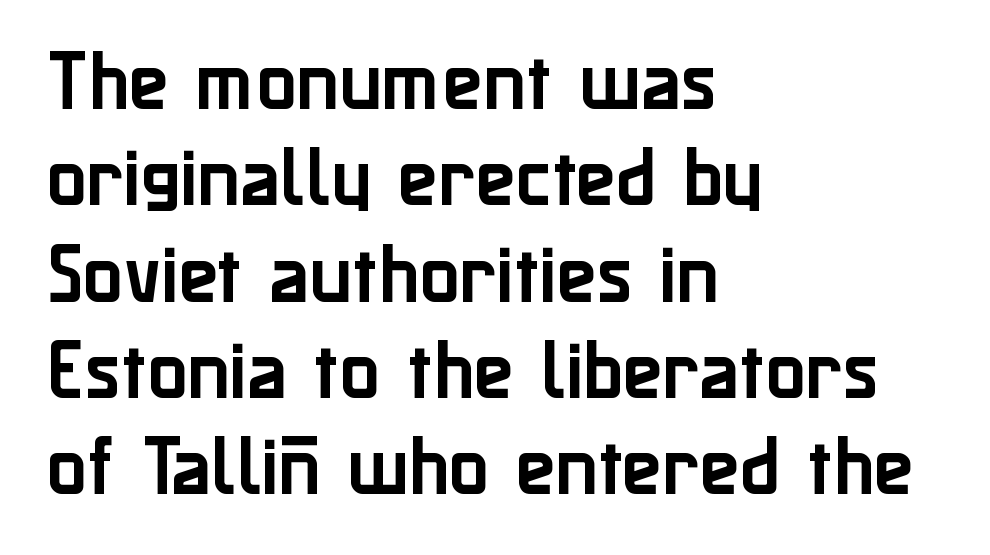
Nope, no serifs anywhere on these letters. This rendering features lettering with no underline. What's the leading like? Ordinary, nothing unusual. Alignment: flush left.
